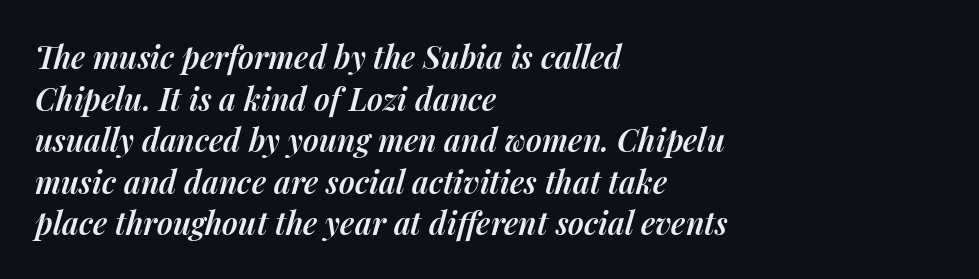
In terms of letterspacing, this is plain default setting. Beneath every word, the page is bare. The rows are spaced the way most documents space them. The passage is arranged the way most books set body copy — flush left.
